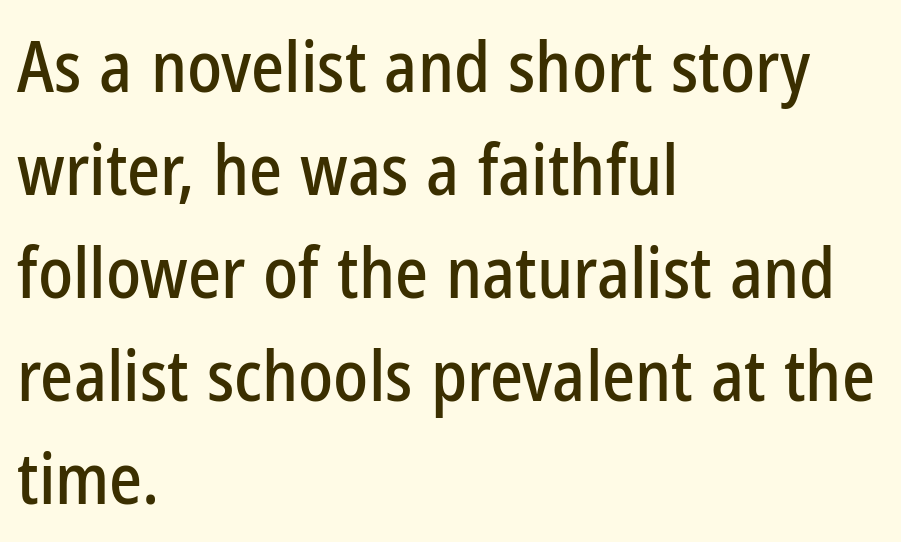
{"serif": "no", "italic": "no", "width": "condensed", "stroke_contrast": "low", "x_height": "medium", "monospaced": "no", "underline": "no", "align": "left", "line_spacing": "normal", "line_spacing_ratio": 1.47, "letter_spacing": "normal", "letter_spacing_em": 0.0, "glyph_px": 70}
